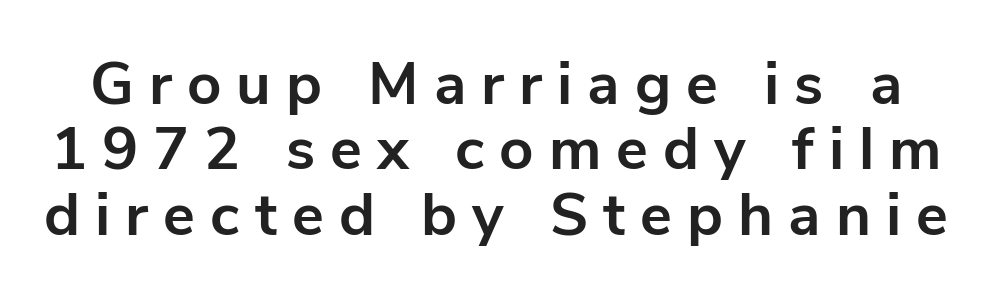
Q: Is the text bold? A: Yes.
Q: Is the text italic (slanted)? A: No, it is upright.
Q: Is the typeface a serif or a sans-serif typeface? A: Sans-serif.
Q: Is the text underlined? A: No.
Q: Is the spacing between letters normal or unusually wide? A: Unusually wide.
Q: Is the spacing between lines tight, normal or loose? A: Tight.
Q: Width (condensed, normal, or wide)? A: Normal.
Q: Stroke contrast? A: Low.
Q: x-height? A: Medium.
Q: Monospaced? A: No.
